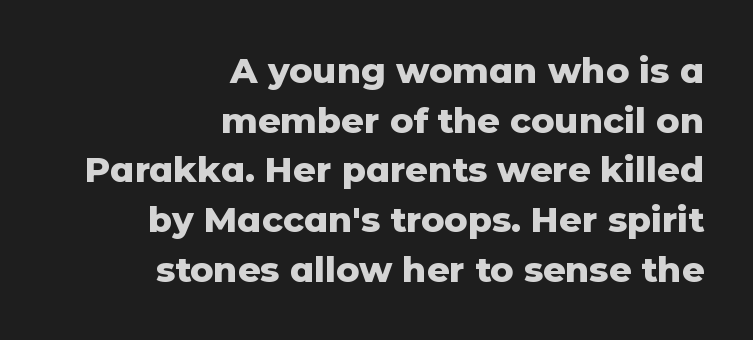
{"serif": "no", "italic": "no", "bold": "yes", "weight": "heavy", "width": "normal", "stroke_contrast": "low", "x_height": "medium", "monospaced": "no", "underline": "no", "align": "right", "line_spacing": "normal", "line_spacing_ratio": 1.42, "letter_spacing": "normal", "letter_spacing_em": 0.0, "glyph_px": 35}
